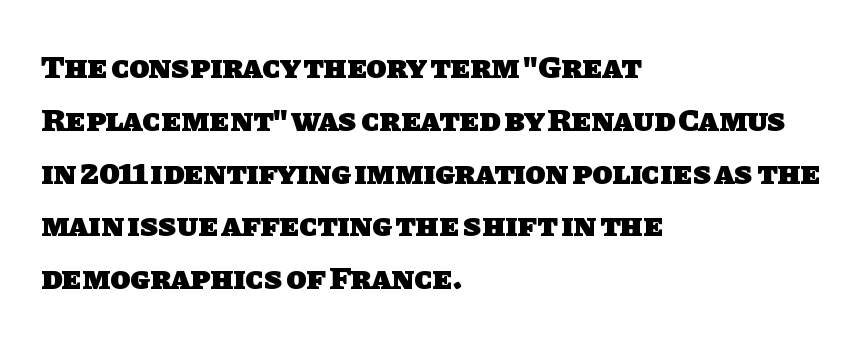
The image shows 33 px heavy sans-serif type; set left-aligned, normal line spacing (1.6x), normal letter spacing, not underlined; low stroke contrast and a large x-height.
